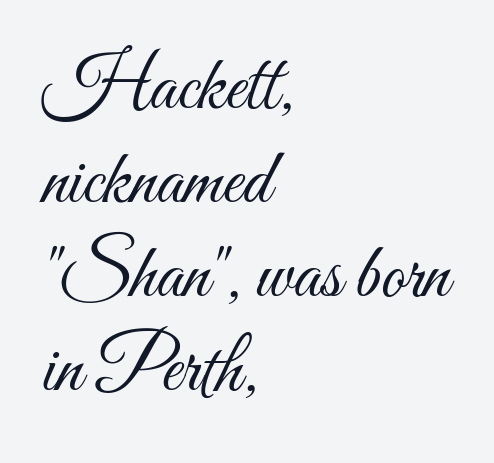
The image shows 77 px light, condensed type; set left-aligned, line spacing 1.22x, normal letter spacing, not underlined; medium stroke contrast and a small x-height.
